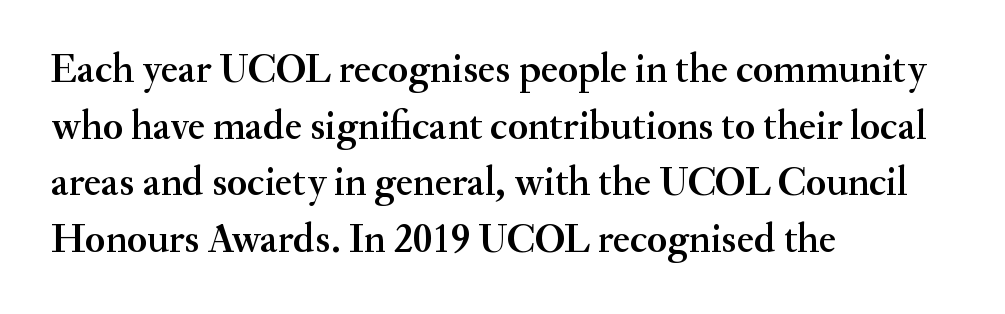
{"serif": "yes", "italic": "no", "width": "normal", "stroke_contrast": "medium", "x_height": "small", "monospaced": "no", "underline": "no", "align": "left", "line_spacing": "normal", "line_spacing_ratio": 1.38, "letter_spacing": "normal", "letter_spacing_em": 0.0, "glyph_px": 41}
